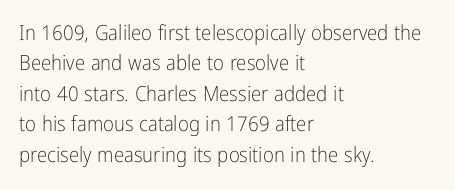
Q: Is the text bold? A: No.
Q: Is the text italic (slanted)? A: No, it is upright.
Q: Is the text underlined? A: No.
Q: How is the paragraph aligned? A: Left-aligned.
Q: Is the spacing between letters normal or unusually wide? A: Normal.
Q: Is the spacing between lines tight, normal or loose? A: Normal.
